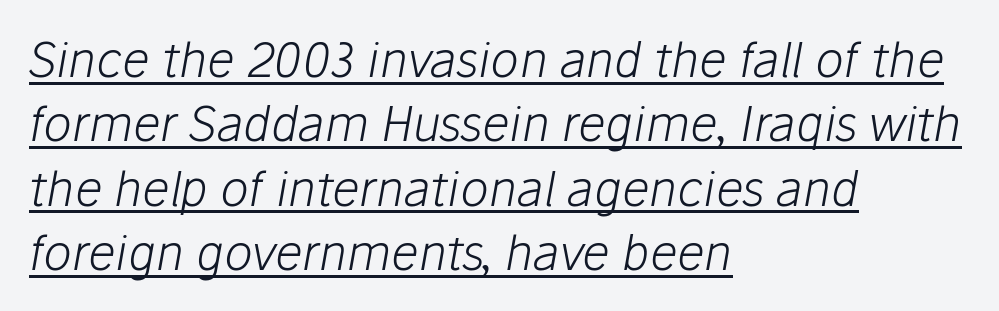
Q: Is the text bold? A: No.
Q: Is the text italic (slanted)? A: Yes, it leans right by about 10 degrees.
Q: Is the text underlined? A: Yes.
Q: How is the paragraph aligned? A: Left-aligned.
Q: Is the spacing between letters normal or unusually wide? A: Normal.
Q: Is the spacing between lines tight, normal or loose? A: Normal.
Q: Width (condensed, normal, or wide)? A: Normal.
Q: Stroke contrast? A: Low.
Q: x-height? A: Medium.
Q: Monospaced? A: No.
